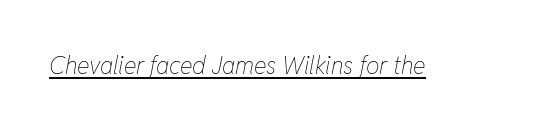
Q: Is the text bold? A: No.
Q: Is the text italic (slanted)? A: Yes, it leans right by about 11 degrees.
Q: Is the text underlined? A: Yes.
Q: Is the spacing between letters normal or unusually wide? A: Normal.
